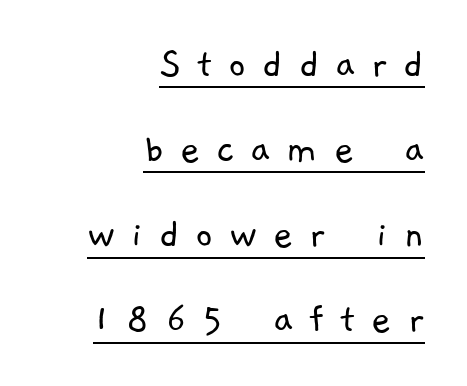
{"serif": "no", "bold": "no", "weight": "light", "width": "normal", "stroke_contrast": "low", "x_height": "medium", "monospaced": "no", "underline": "yes", "align": "right", "line_spacing": "loose", "line_spacing_ratio": 1.98, "letter_spacing": "wide", "letter_spacing_em": 0.37, "glyph_px": 43}
